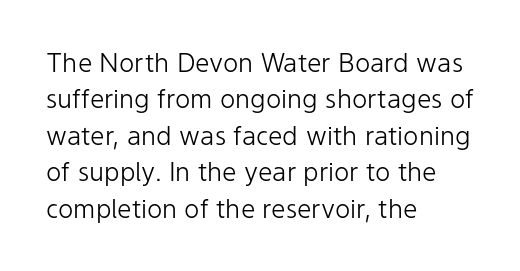
Short and long lines alike share a common starting point at left. The typeface has the unassuming heft of standard copy or less. Is the letter spacing exaggerated? No — it looks like the ordinary default. Has an underline been added? It has not. Posture: vertical.
